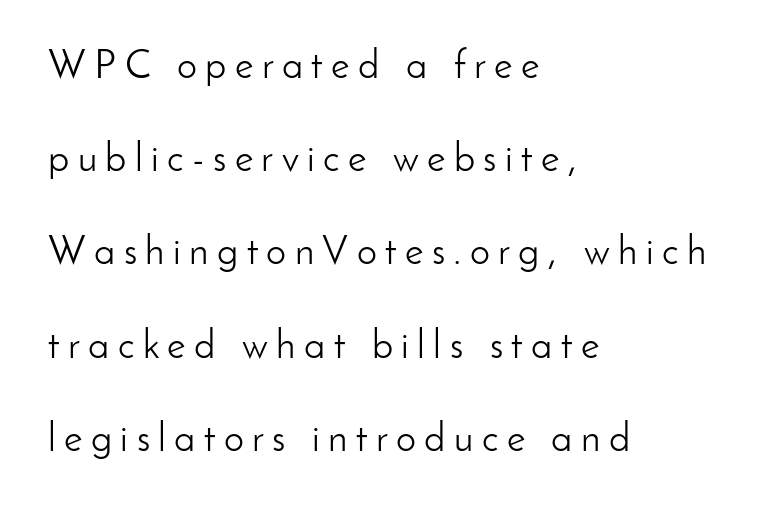
Whoever set this chose breathing room over compactness in the vertical rhythm. A bare baseline throughout the passage. Stroke mass is kept to a normal reading level or below. Each letter keeps its own natural width here, so spacing adapts to shape. The specimen reads as upright at a glance. Letterform terminals end flat and unadorned throughout the passage.
